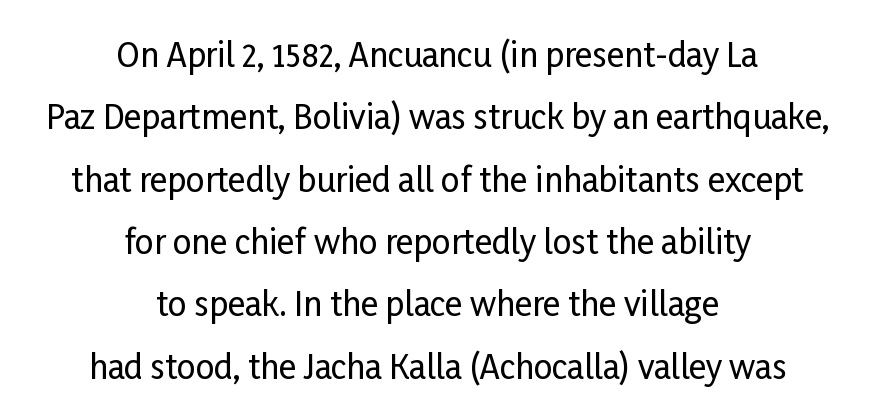
The image shows 33 px condensed sans-serif type, upright; set centered, line spacing 1.89x, normal letter spacing, not underlined; low stroke contrast and a medium x-height.
